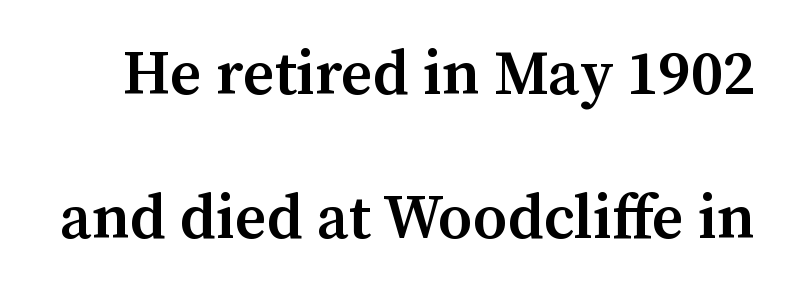
The image shows 62 px semibold serif type, upright; set loose line spacing (2.33x), normal letter spacing, not underlined; medium stroke contrast and a medium x-height.
